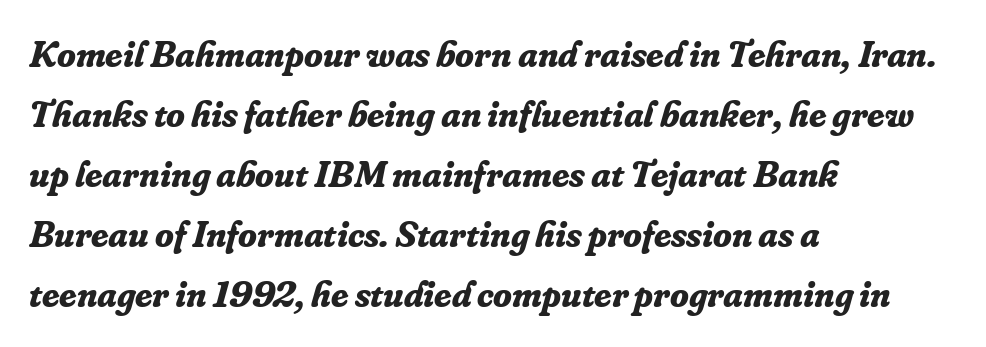
Glyph-to-glyph distance matches everyday printed text. Nobody drew a line under any word here. A typesetter would call this proportional, since set widths differ per character. This block has exactly the height ordinary leading produces.
